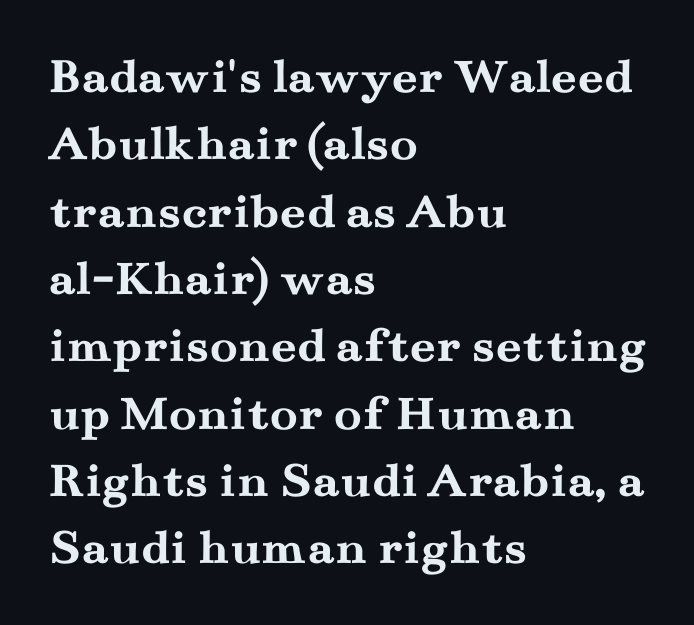
Q: Is the text bold? A: Yes.
Q: Is the text italic (slanted)? A: No, it is upright.
Q: Is the typeface a serif or a sans-serif typeface? A: Serif.
Q: Is the text underlined? A: No.
Q: How is the paragraph aligned? A: Left-aligned.
Q: Is the spacing between letters normal or unusually wide? A: Normal.
Q: Is the spacing between lines tight, normal or loose? A: Normal.
Q: Width (condensed, normal, or wide)? A: Wide.
Q: Stroke contrast? A: Medium.
Q: x-height? A: Small.
Q: Monospaced? A: No.
